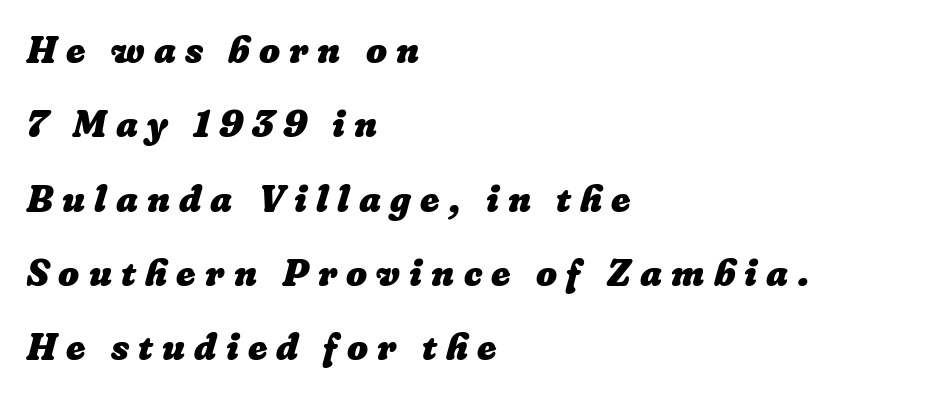
The image shows 37 px heavy type; set left-aligned, loose line spacing (2.01x), unusually wide letter spacing (+0.25 em), not underlined; low stroke contrast and a medium x-height.
